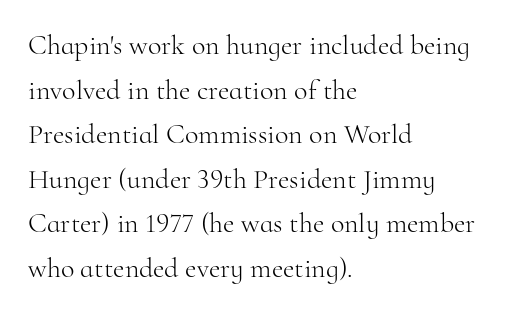
The image shows 28 px light serif type, upright; set left-aligned, normal line spacing (1.59x), normal letter spacing, not underlined; high stroke contrast and a small x-height.
